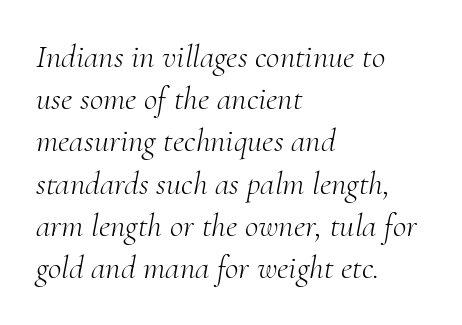
Q: Is the text bold? A: No.
Q: Is the text italic (slanted)? A: Yes, it leans right by about 10 degrees.
Q: Is the typeface a serif or a sans-serif typeface? A: Serif.
Q: Is the text underlined? A: No.
Q: How is the paragraph aligned? A: Left-aligned.
Q: Is the spacing between letters normal or unusually wide? A: Normal.
Q: Is the spacing between lines tight, normal or loose? A: Normal.
Q: Width (condensed, normal, or wide)? A: Normal.
Q: Stroke contrast? A: Medium.
Q: x-height? A: Small.
Q: Monospaced? A: No.
